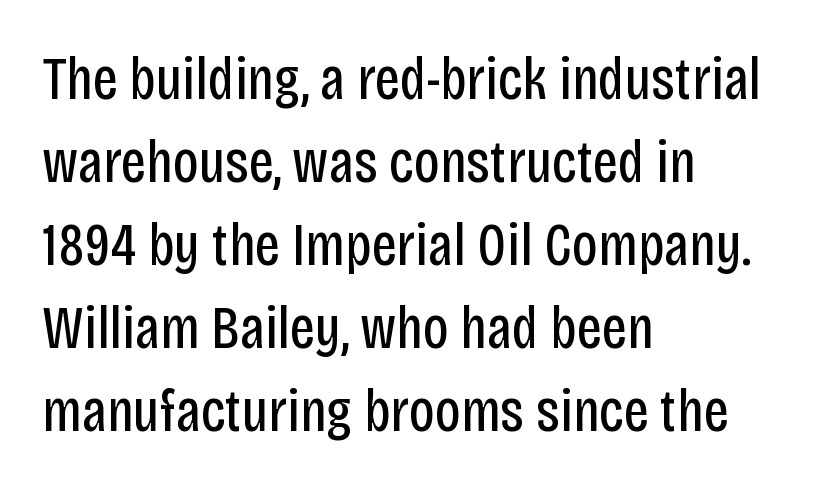
Q: Is the text bold? A: No.
Q: Is the text italic (slanted)? A: No, it is upright.
Q: Is the typeface a serif or a sans-serif typeface? A: Sans-serif.
Q: Is the text underlined? A: No.
Q: How is the paragraph aligned? A: Left-aligned.
Q: Is the spacing between letters normal or unusually wide? A: Normal.
Q: Is the spacing between lines tight, normal or loose? A: Normal.
Q: Width (condensed, normal, or wide)? A: Condensed.
Q: Stroke contrast? A: Low.
Q: x-height? A: Large.
Q: Monospaced? A: No.
